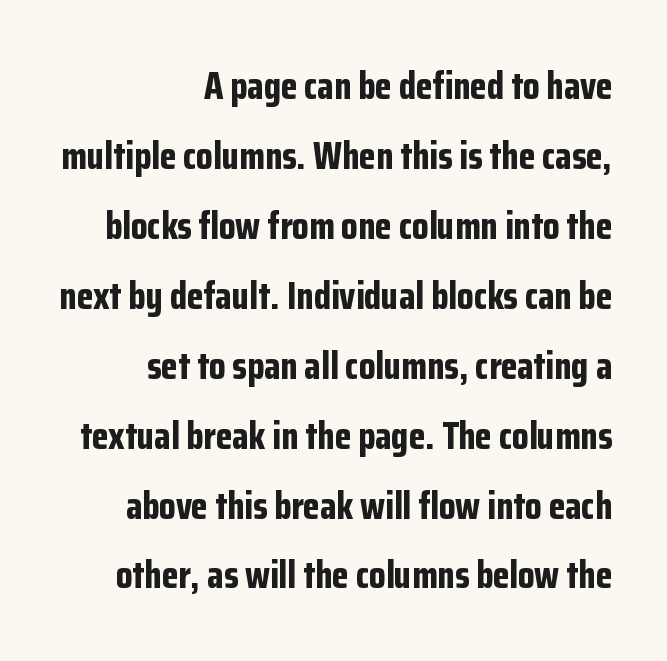
Descender tails drop into unmarked territory. Do the characters align in a grid? No, the font is proportional. Each letter's strokes conclude bluntly, with no projecting serifs. Teacher's note: observe the even right margin — that is flush-right alignment. The gaps between neighbouring characters are ordinary and unremarkable.
